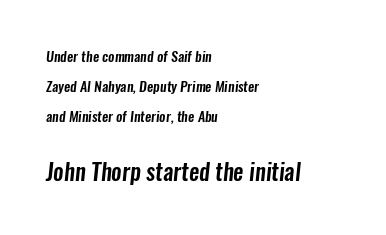
The image shows 23 px text type; set left-aligned, loose line spacing (2.16x), normal letter spacing, not underlined; the second (bottom) block is 1.64x larger.
